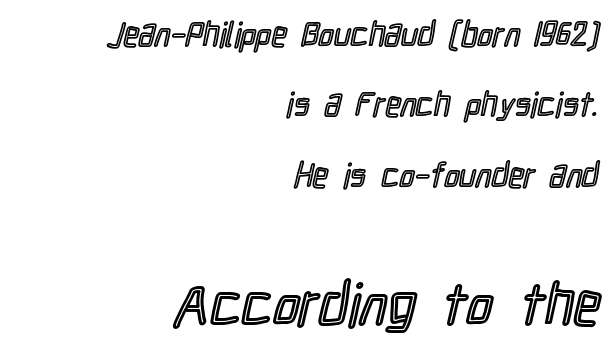
The image shows 59 px condensed type; set right-aligned, loose line spacing (2.07x), normal letter spacing, not underlined; the second (bottom) block is 1.74x larger; a medium x-height.
